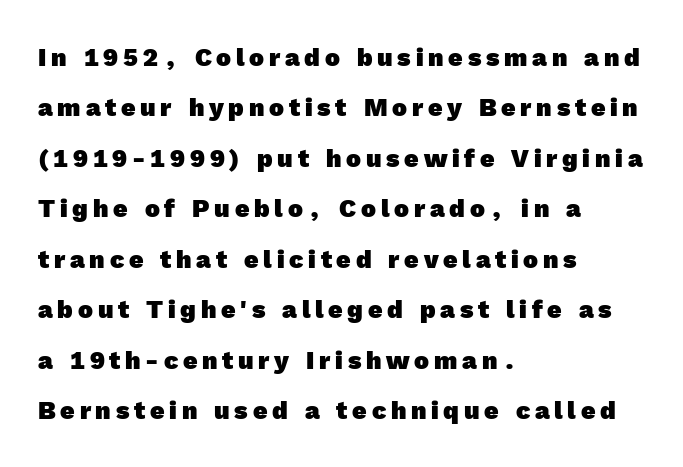
Q: Is the text bold? A: Yes.
Q: Is the text underlined? A: No.
Q: How is the paragraph aligned? A: Left-aligned.
Q: Is the spacing between lines tight, normal or loose? A: Loose.
